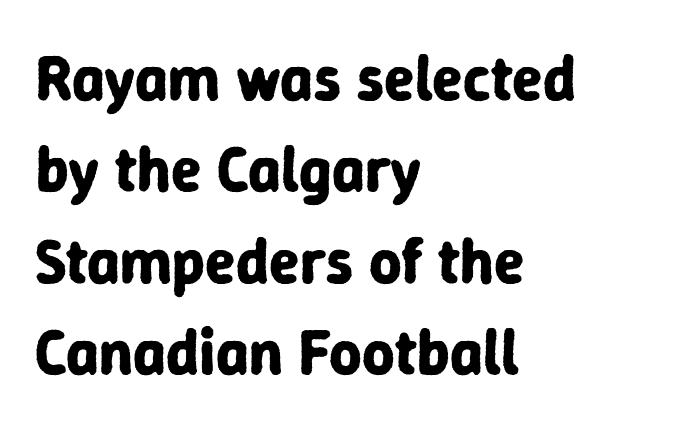
The image shows 63 px bold sans-serif type, upright; set left-aligned, normal line spacing (1.45x), normal letter spacing, not underlined; low stroke contrast and a medium x-height.
